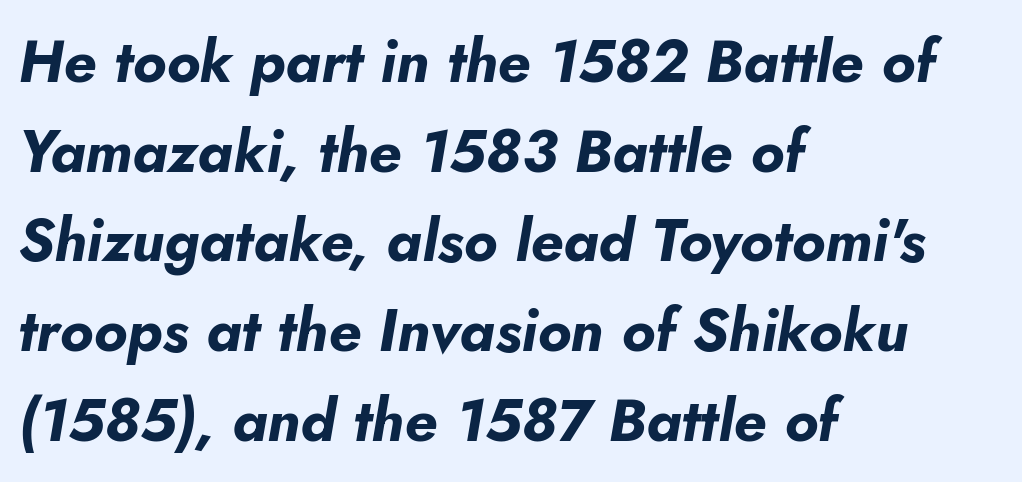
The image shows 59 px bold type, italic (leaning right); set left-aligned, normal line spacing (1.52x), normal letter spacing, not underlined; low stroke contrast and a small x-height.
